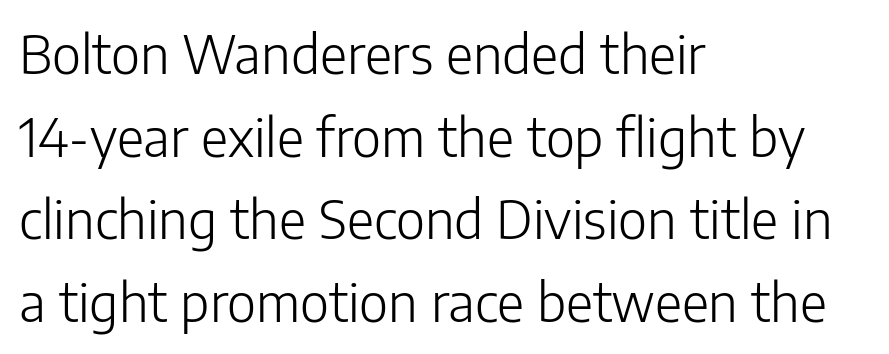
The typeface chosen for these lines omits serifs. The gaps between neighbouring characters are ordinary and unremarkable. The rendering anchors every line to the left-hand side. The glyphs are unaccompanied by any horizontal stroke below them. Whoever set this chose a conventional vertical rhythm. Italic? Not at all — the glyphs are vertical.
